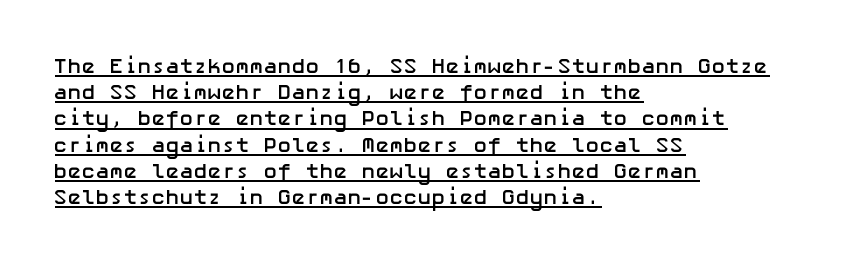
{"italic": "no", "bold": "yes", "underline": "yes", "align": "left", "line_spacing": "normal", "line_spacing_ratio": 1.25, "letter_spacing": "normal", "letter_spacing_em": 0.0, "glyph_px": 21}
